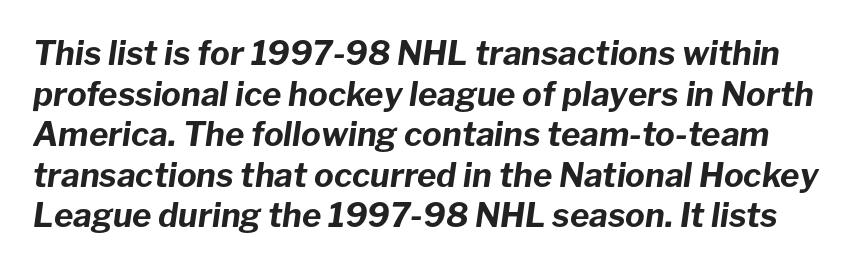
Q: Is the text bold? A: Yes.
Q: Is the text italic (slanted)? A: Yes, it leans right by about 8 degrees.
Q: Is the text underlined? A: No.
Q: Is the spacing between letters normal or unusually wide? A: Normal.
Q: Width (condensed, normal, or wide)? A: Normal.
Q: Stroke contrast? A: Low.
Q: x-height? A: Medium.
Q: Monospaced? A: No.
